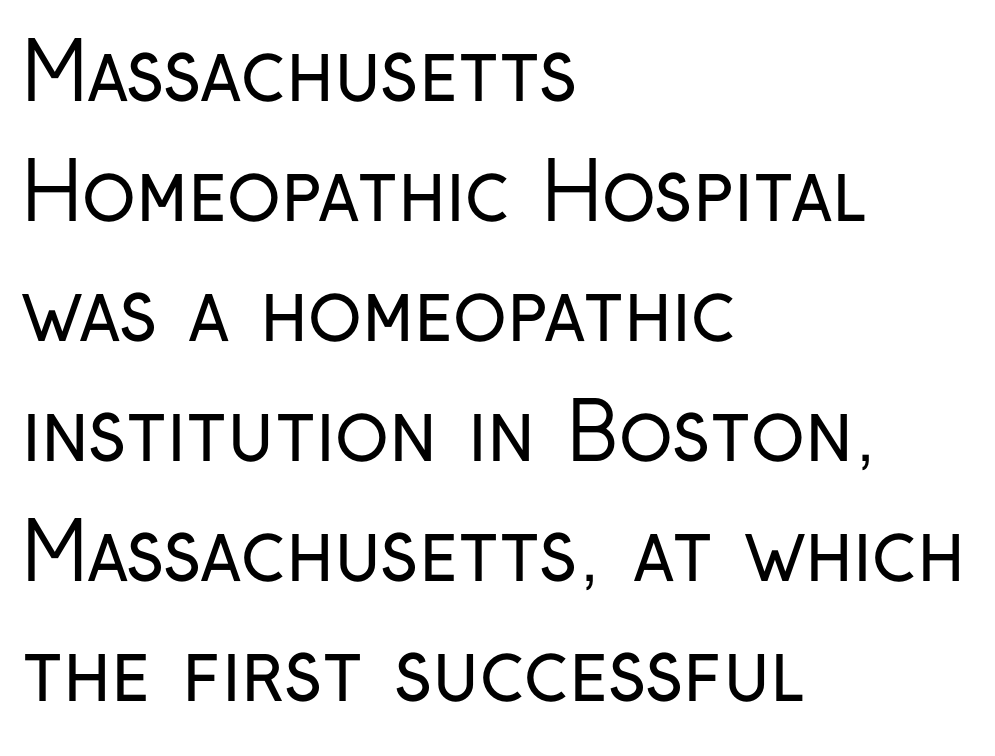
If you drew a line through each stem, it would be perfectly vertical. Grotesque or geometric, the face here clearly has no serifs. Note the varied advance widths — an 'i' is clearly narrower than an 'm'. The horizontal fit of the characters is conventional and even.
